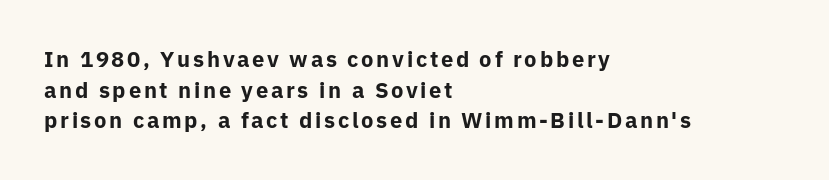
The image shows 22 px bold type, upright; set left-aligned, normal line spacing (1.39x), not underlined.
